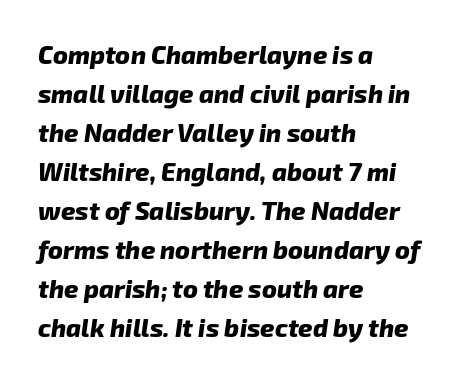
The area under the type is left untouched. Nobody touched the tracking dial on this one. Summary of vertical rhythm: regular, with standard interline spacing. These lines are set flush left with a ragged right edge. Typographic density is high because the face is bold.
